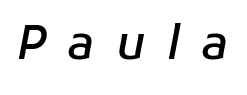
{"italic": "yes", "lean": "right", "slant_degrees": 11, "bold": "semi", "weight": "semibold", "width": "normal", "stroke_contrast": "low", "x_height": "medium", "monospaced": "no", "underline": "no", "letter_spacing": "wide", "letter_spacing_em": 0.46, "glyph_px": 46}
